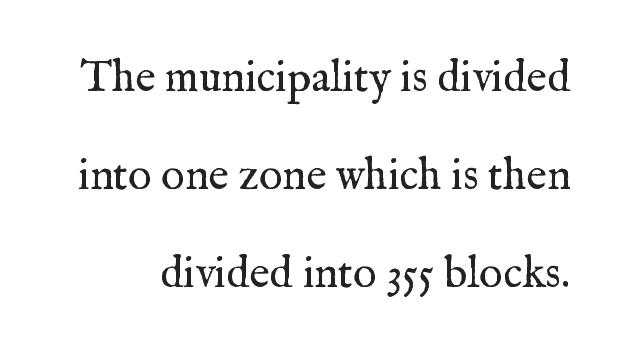
The weight tops out at a normal text grade. Inter-character spacing is left at the font's built-in metrics. Every stem runs plumb, perpendicular to the baseline. Observe the serifs anchoring each vertical stroke in this sample. A typesetter would call this proportional, since set widths differ per character.
